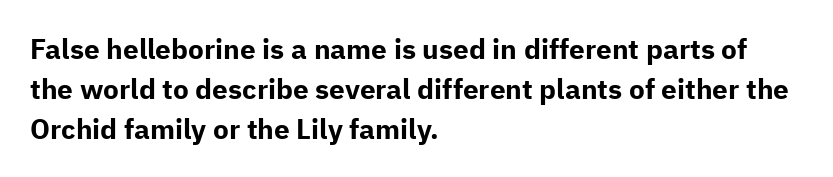
{"serif": "no", "italic": "no", "bold": "yes", "weight": "bold", "width": "normal", "stroke_contrast": "low", "x_height": "medium", "monospaced": "no", "underline": "no", "align": "left", "line_spacing": "normal", "line_spacing_ratio": 1.42, "letter_spacing": "normal", "letter_spacing_em": 0.0, "glyph_px": 28}
